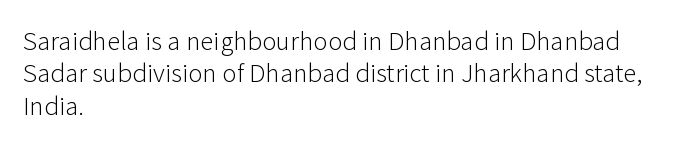
{"italic": "no", "bold": "no", "underline": "no", "align": "left", "line_spacing_ratio": 1.2, "letter_spacing": "normal", "letter_spacing_em": 0.0, "glyph_px": 27}
